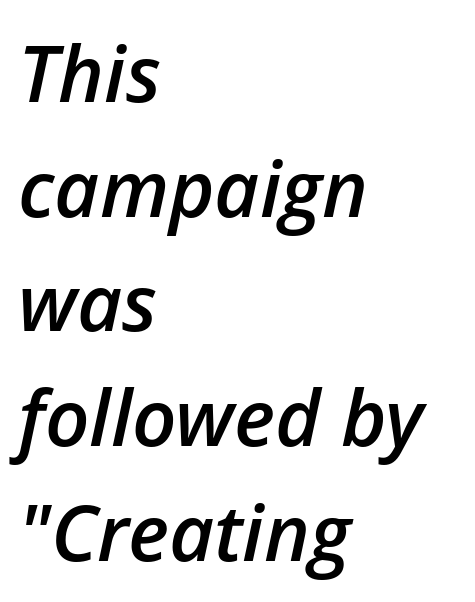
Q: Is the text bold? A: Semi-bold.
Q: Is the text italic (slanted)? A: Yes, it leans right by about 12 degrees.
Q: Is the text underlined? A: No.
Q: How is the paragraph aligned? A: Left-aligned.
Q: Is the spacing between letters normal or unusually wide? A: Normal.
Q: Is the spacing between lines tight, normal or loose? A: Normal.
Q: Width (condensed, normal, or wide)? A: Normal.
Q: Stroke contrast? A: Low.
Q: x-height? A: Medium.
Q: Monospaced? A: No.
